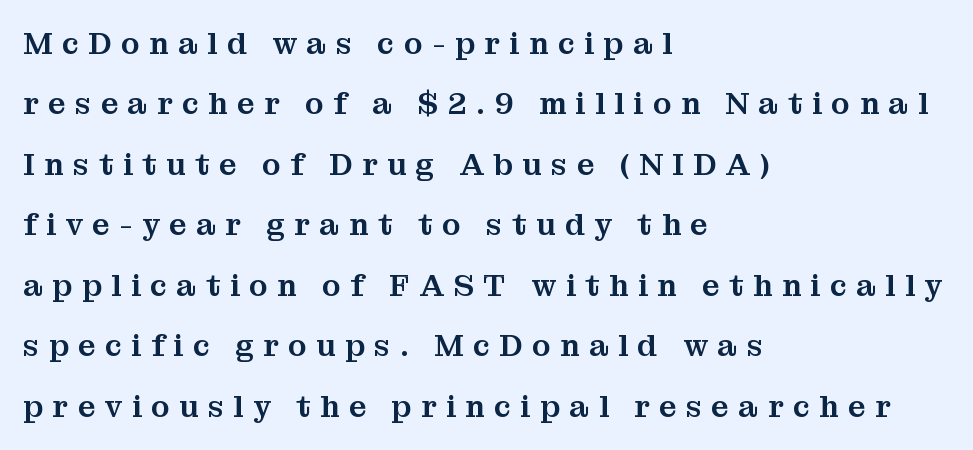
The image shows 31 px serif type, upright; set left-aligned, loose line spacing (1.95x), unusually wide letter spacing (+0.3 em), not underlined; medium stroke contrast and a medium x-height.
